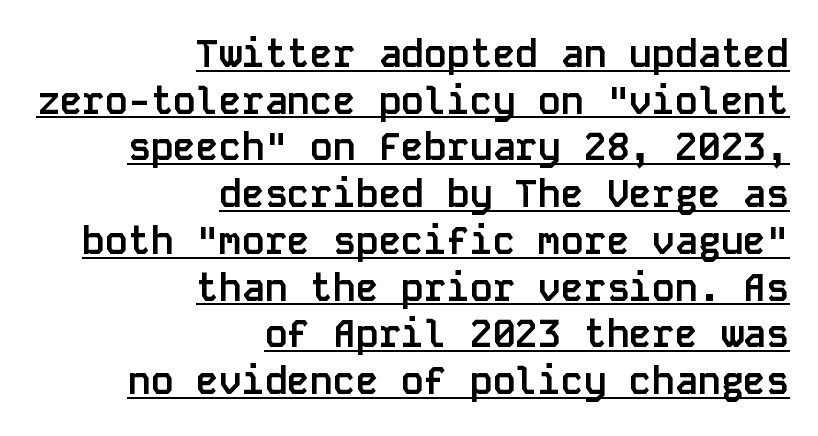
The image shows 38 px semibold sans-serif type, upright, monospaced; set right-aligned, line spacing 1.23x, normal letter spacing, underlined; low stroke contrast and a large x-height.
